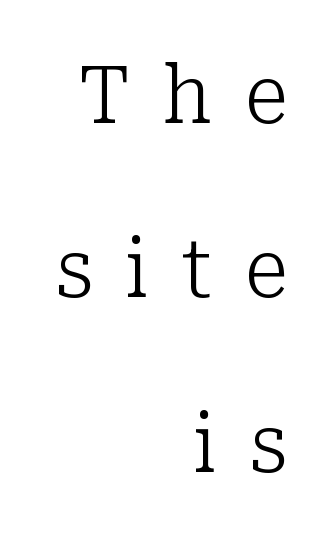
The image shows 80 px light serif type, upright; set right-aligned, loose line spacing (2.18x), unusually wide letter spacing (+0.4 em), not underlined; low stroke contrast and a medium x-height.
